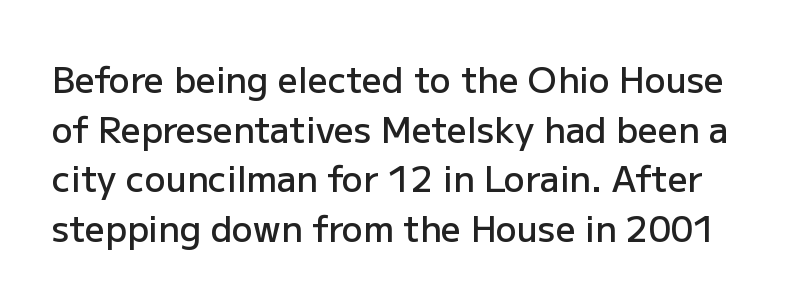
The glyphs have the mass of a demibold cut, below bold. A typesetter would call this leading conventional body-copy spacing. This rendering employs a face without finishing strokes, i.e., a sans-serif. Lines of text with bare space underneath. Nobody touched the tracking dial on this one. Do the characters align in a grid? No, the font is proportional.
